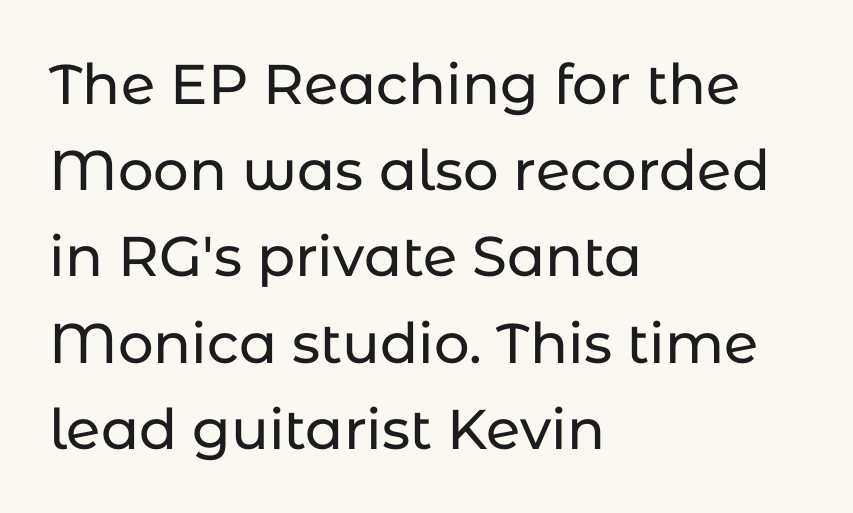
The image shows 56 px sans-serif type, upright; set left-aligned, normal line spacing (1.54x), normal letter spacing, not underlined; low stroke contrast and a medium x-height.
